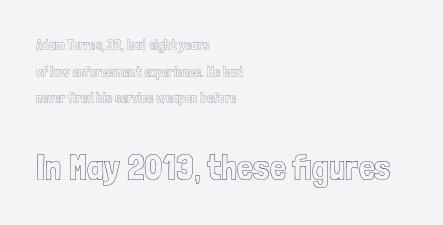
{"italic": "no", "width": "condensed", "x_height": "medium", "monospaced": "no", "underline": "no", "align": "left", "line_spacing": "loose", "line_spacing_ratio": 1.9, "letter_spacing": "normal", "letter_spacing_em": 0.0, "larger_block": "second", "size_ratio": 2.57, "glyph_px": 36}
